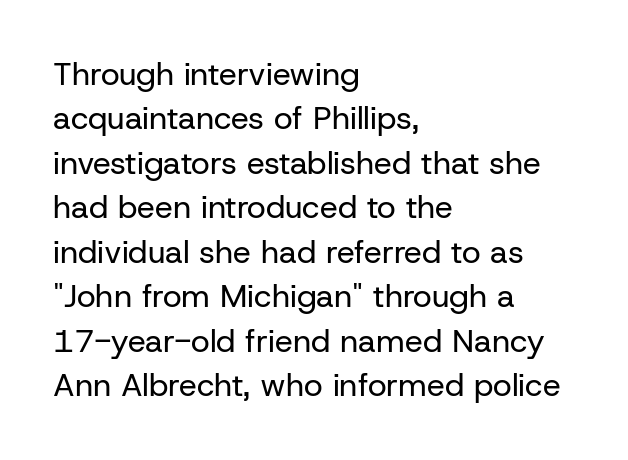
Line starts are locked; line ends wander. How are the letters spaced? Ordinarily, with no added tracking. On a weight scale, this lands at 450 or below. Upright lettering throughout. Are there feet on the stems? There aren't — it's a sans.
